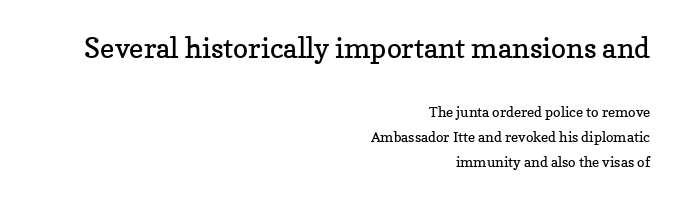
Q: Is the text bold? A: No.
Q: Is the text italic (slanted)? A: No, it is upright.
Q: Is the typeface a serif or a sans-serif typeface? A: Serif.
Q: Is the text underlined? A: No.
Q: How is the paragraph aligned? A: Right-aligned.
Q: Is the spacing between letters normal or unusually wide? A: Normal.
Q: Which block of text is set in a larger size, the first (top) or the second (bottom)? A: The first (top) one.
Q: Width (condensed, normal, or wide)? A: Normal.
Q: Stroke contrast? A: Low.
Q: x-height? A: Medium.
Q: Monospaced? A: No.
